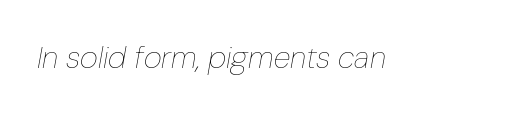
{"italic": "yes", "lean": "right", "slant_degrees": 10, "bold": "no", "weight": "thin", "width": "condensed", "stroke_contrast": "low", "x_height": "medium", "monospaced": "no", "underline": "no", "letter_spacing": "normal", "letter_spacing_em": 0.0, "glyph_px": 31}
